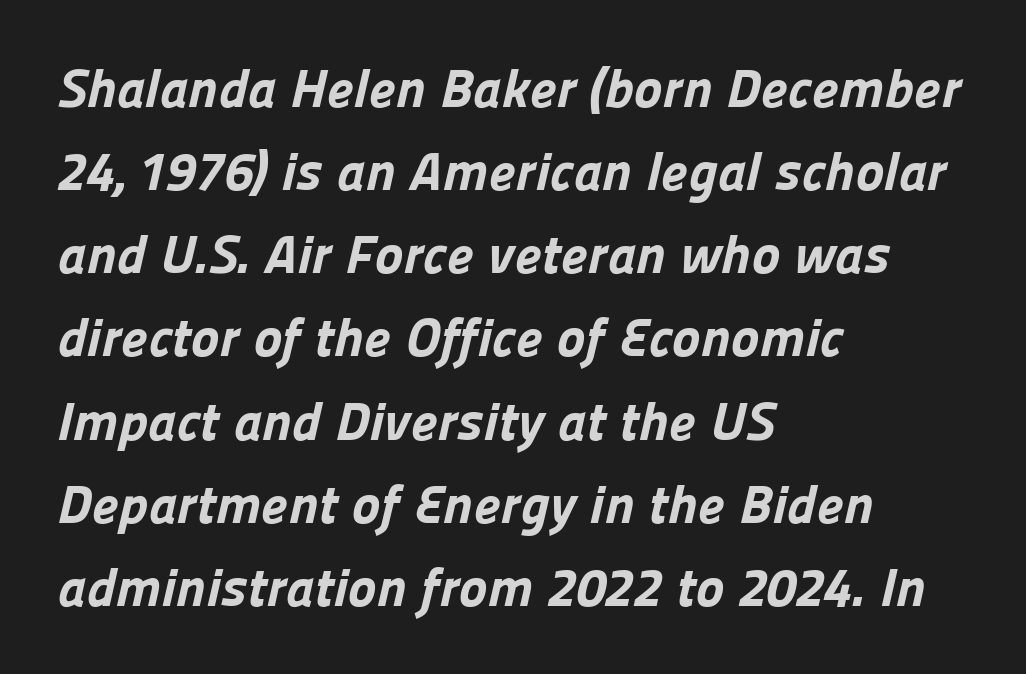
{"serif": "no", "bold": "yes", "weight": "bold", "width": "normal", "stroke_contrast": "low", "x_height": "medium", "monospaced": "no", "underline": "no", "align": "left", "line_spacing": "normal", "line_spacing_ratio": 1.54, "letter_spacing": "normal", "letter_spacing_em": 0.0, "glyph_px": 54}
